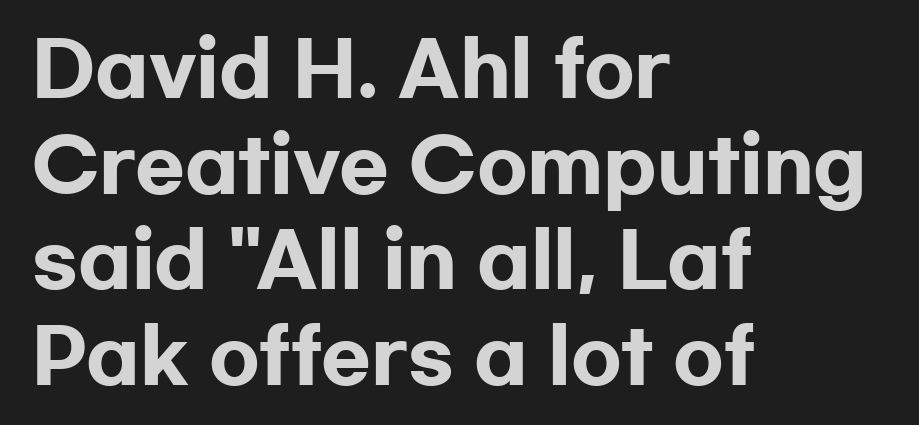
The image shows 73 px heavy, wide sans-serif type, upright; set left-aligned, normal line spacing (1.31x), normal letter spacing, not underlined; low stroke contrast and a medium x-height.
